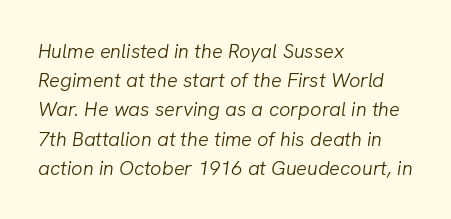
{"italic": "yes", "lean": "right", "slant_degrees": 8, "bold": "no", "underline": "no", "align": "left", "line_spacing": "normal", "line_spacing_ratio": 1.46, "letter_spacing": "normal", "letter_spacing_em": 0.0, "glyph_px": 20}
